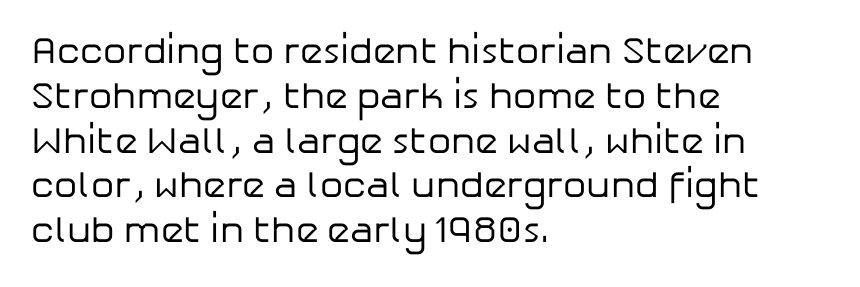
{"serif": "no", "italic": "no", "bold": "no", "weight": "regular", "width": "normal", "stroke_contrast": "low", "x_height": "medium", "monospaced": "no", "underline": "no", "align": "left", "line_spacing_ratio": 1.21, "letter_spacing": "normal", "letter_spacing_em": 0.0, "glyph_px": 37}
